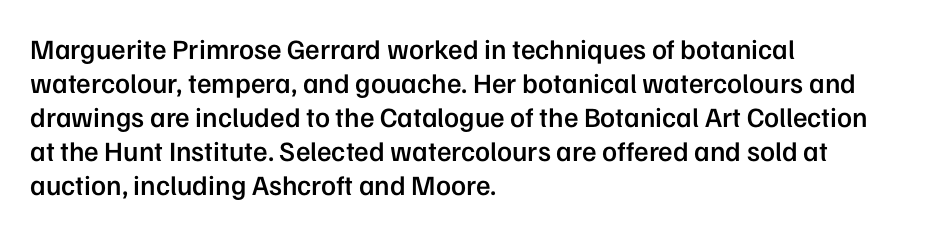
The image shows 28 px semibold sans-serif type, upright; set left-aligned, line spacing 1.21x, normal letter spacing, not underlined; low stroke contrast and a medium x-height.
